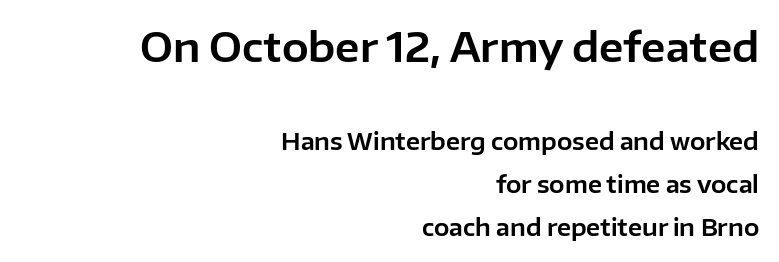
The image shows 40 px sans-serif type, upright; set right-aligned, line spacing 1.86x, normal letter spacing, not underlined; the first (top) block is 1.74x larger; low stroke contrast and a medium x-height.
